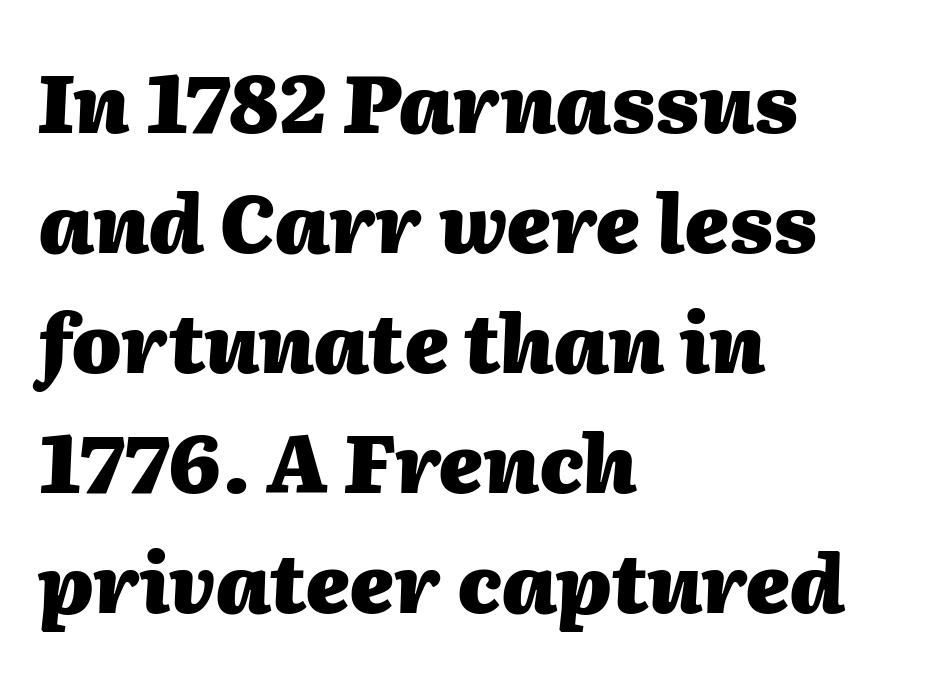
Q: Is the text bold? A: Yes.
Q: Is the text italic (slanted)? A: Yes, it leans right by about 2 degrees.
Q: Is the text underlined? A: No.
Q: How is the paragraph aligned? A: Left-aligned.
Q: Is the spacing between letters normal or unusually wide? A: Normal.
Q: Is the spacing between lines tight, normal or loose? A: Normal.
Q: Width (condensed, normal, or wide)? A: Normal.
Q: Stroke contrast? A: Medium.
Q: x-height? A: Medium.
Q: Monospaced? A: No.
